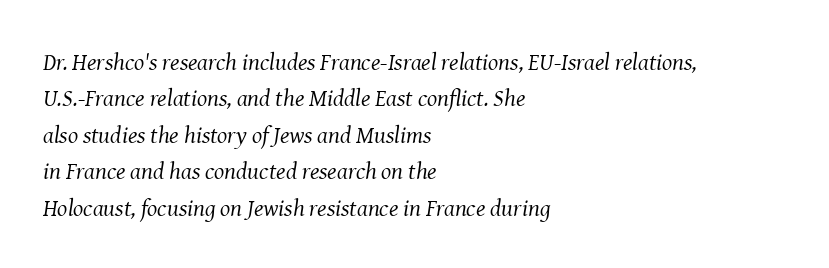
{"italic": "yes", "lean": "right", "slant_degrees": 8, "bold": "no", "underline": "no", "align": "left", "line_spacing": "normal", "line_spacing_ratio": 1.52, "letter_spacing": "normal", "letter_spacing_em": 0.0, "glyph_px": 24}
